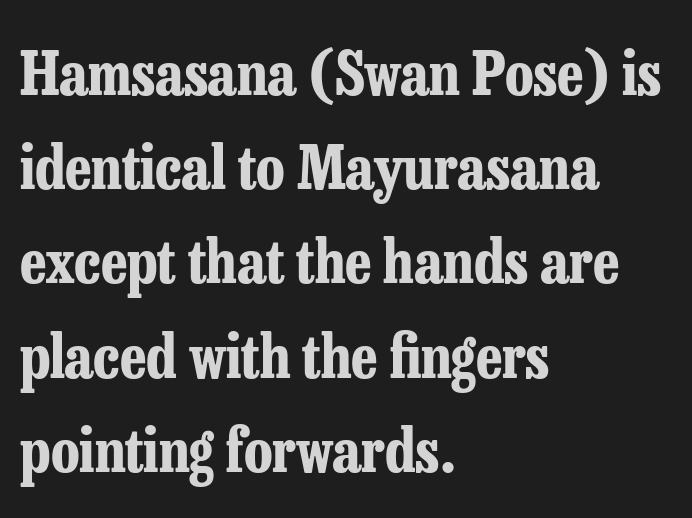
Q: Is the text bold? A: Yes.
Q: Is the text italic (slanted)? A: No, it is upright.
Q: Is the typeface a serif or a sans-serif typeface? A: Serif.
Q: Is the text underlined? A: No.
Q: How is the paragraph aligned? A: Left-aligned.
Q: Is the spacing between letters normal or unusually wide? A: Normal.
Q: Is the spacing between lines tight, normal or loose? A: Normal.
Q: Width (condensed, normal, or wide)? A: Condensed.
Q: Stroke contrast? A: Low.
Q: x-height? A: Medium.
Q: Monospaced? A: No.
